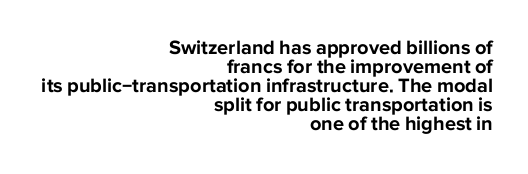
Q: Is the text bold? A: Yes.
Q: Is the text italic (slanted)? A: No, it is upright.
Q: Is the text underlined? A: No.
Q: How is the paragraph aligned? A: Right-aligned.
Q: Is the spacing between letters normal or unusually wide? A: Normal.
Q: Is the spacing between lines tight, normal or loose? A: Tight.
